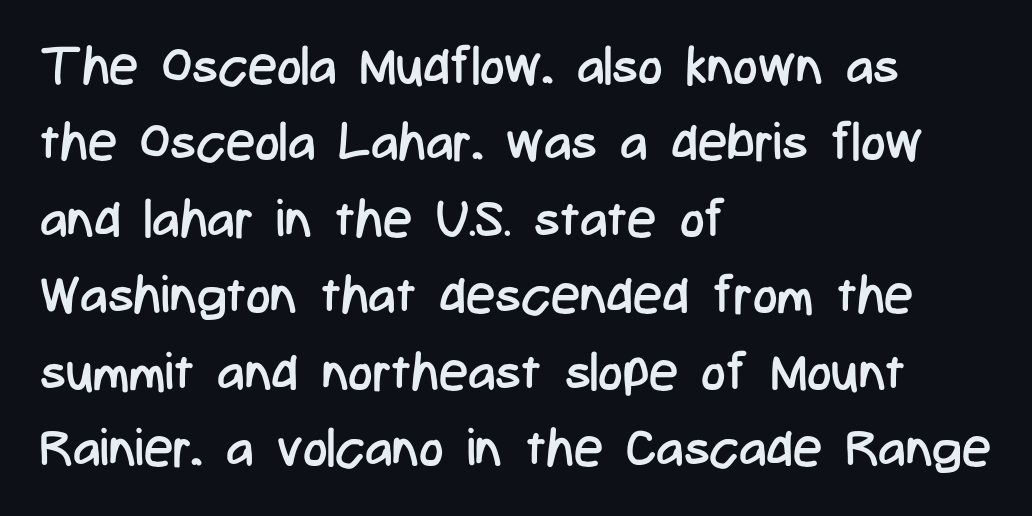
{"serif": "no", "italic": "no", "bold": "no", "weight": "regular", "width": "condensed", "stroke_contrast": "low", "x_height": "medium", "monospaced": "no", "underline": "no", "align": "left", "line_spacing": "normal", "line_spacing_ratio": 1.47, "letter_spacing": "normal", "letter_spacing_em": 0.0, "glyph_px": 52}
